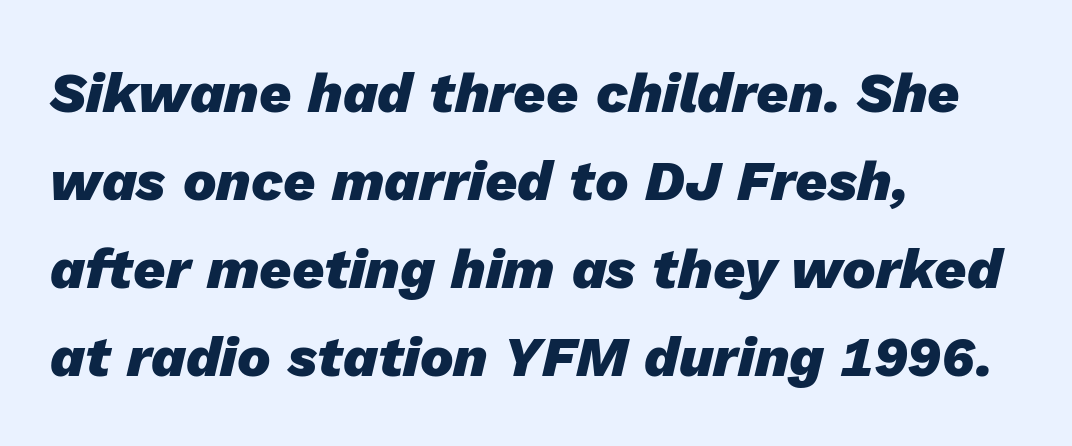
Q: Is the text bold? A: Yes.
Q: Is the text italic (slanted)? A: Yes, it leans right by about 13 degrees.
Q: Is the text underlined? A: No.
Q: How is the paragraph aligned? A: Left-aligned.
Q: Is the spacing between letters normal or unusually wide? A: Normal.
Q: Is the spacing between lines tight, normal or loose? A: Normal.
Q: Width (condensed, normal, or wide)? A: Normal.
Q: Stroke contrast? A: Low.
Q: x-height? A: Medium.
Q: Monospaced? A: No.
